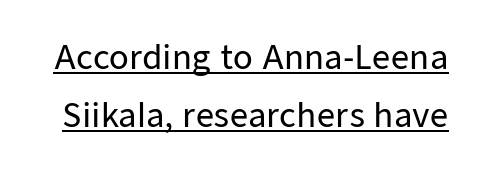
This is roman type, the default non-slanted kind. A sans-serif font was chosen for this passage. Observe the ordinary spacing: letters are neighbours, not strangers. You could not count columns in this text — the font is proportionally spaced.
